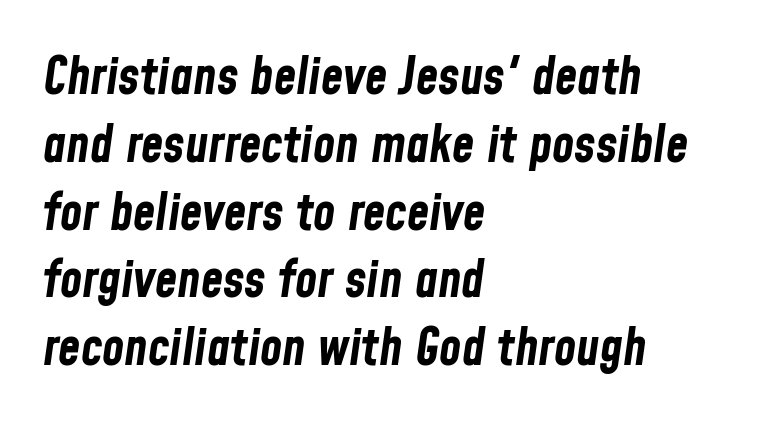
The image shows 51 px bold, condensed type, italic (leaning right); set left-aligned, normal line spacing (1.33x), normal letter spacing, not underlined; low stroke contrast and a medium x-height.
